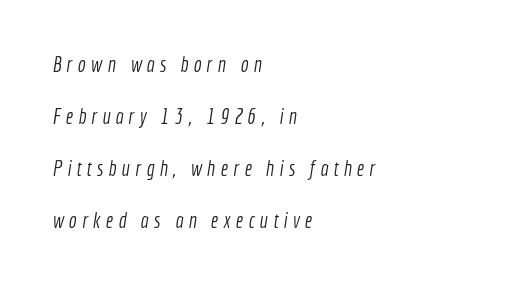
The passage shown is not bold in any degree. Where is the straight margin? On the left. Check the space under the baseline: it is left empty. The designer dialed line spacing up above the default. Loose tracking; the words dissolve into strings of separated letters.
